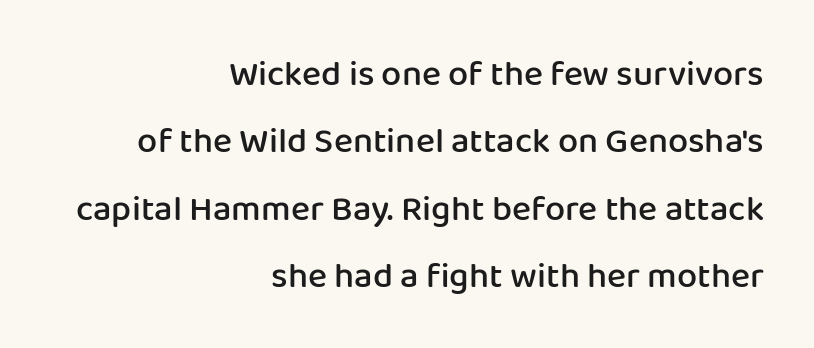
Upright lettering throughout. Every row of glyphs terminates at an identical x-position on the right. Slightly chunky letters — semibold, I'd say, not full bold. Character widths vary here, with narrow letters taking less room than wide ones.
